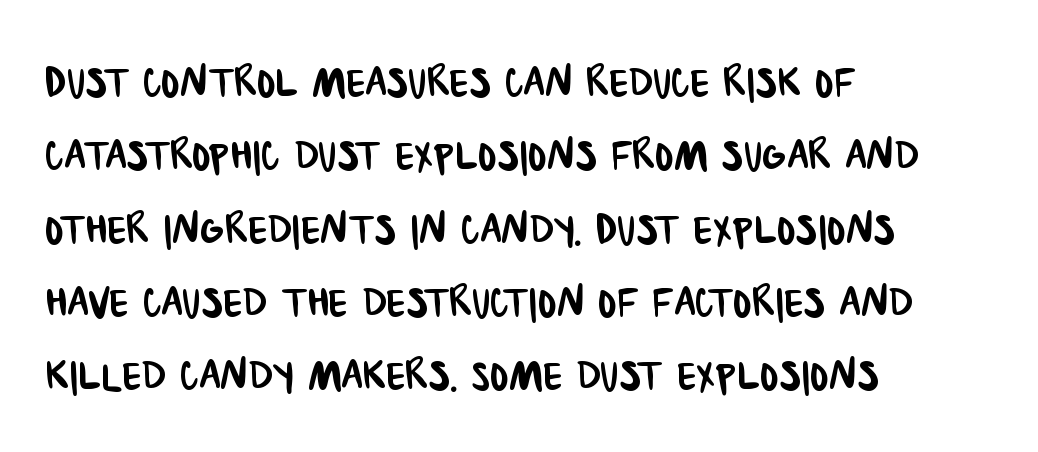
The rendering keeps characters at their native spacing. Line beginnings align vertically; line endings do not. Is this a fixed-width face? No — the glyphs have proportional, varying widths. Unlike a traditional serif, this face leaves its strokes unadorned. Students, observe: this is what conventionally led text looks like. Decoration check: the copy has no underline.
